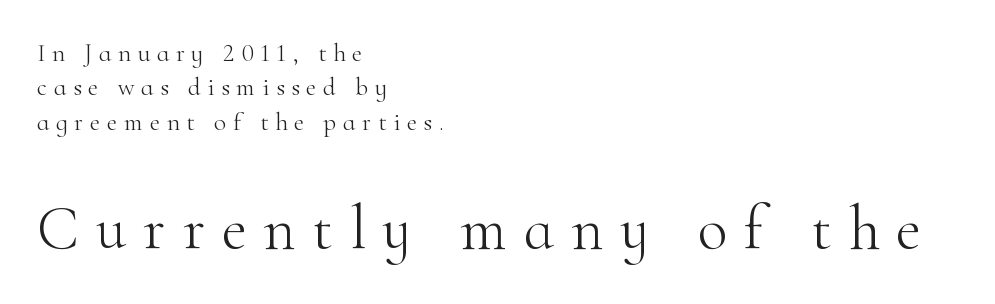
Q: Is the text bold? A: No.
Q: Is the text italic (slanted)? A: No, it is upright.
Q: Is the typeface a serif or a sans-serif typeface? A: Serif.
Q: Is the text underlined? A: No.
Q: How is the paragraph aligned? A: Left-aligned.
Q: Is the spacing between letters normal or unusually wide? A: Unusually wide.
Q: Is the spacing between lines tight, normal or loose? A: Normal.
Q: Which block of text is set in a larger size, the first (top) or the second (bottom)? A: The second (bottom) one.
Q: Width (condensed, normal, or wide)? A: Normal.
Q: Stroke contrast? A: High.
Q: x-height? A: Small.
Q: Monospaced? A: No.
